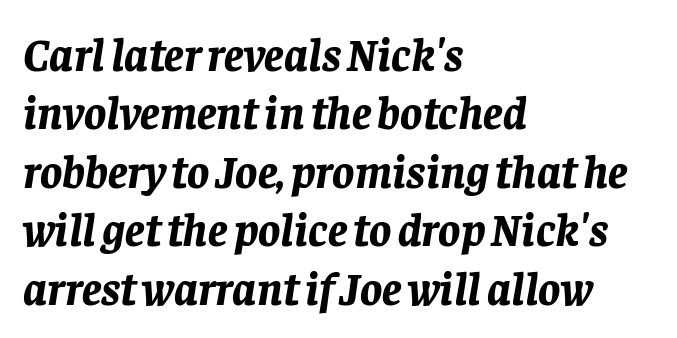
{"italic": "yes", "lean": "right", "slant_degrees": 8, "bold": "yes", "weight": "bold", "width": "normal", "stroke_contrast": "low", "x_height": "large", "monospaced": "no", "underline": "no", "align": "left", "line_spacing": "normal", "line_spacing_ratio": 1.27, "letter_spacing": "normal", "letter_spacing_em": 0.0, "glyph_px": 46}
